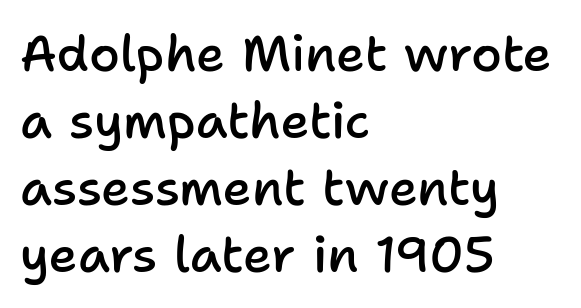
The image shows 50 px semibold sans-serif type, upright; set left-aligned, normal line spacing (1.34x), normal letter spacing, not underlined; low stroke contrast and a medium x-height.
